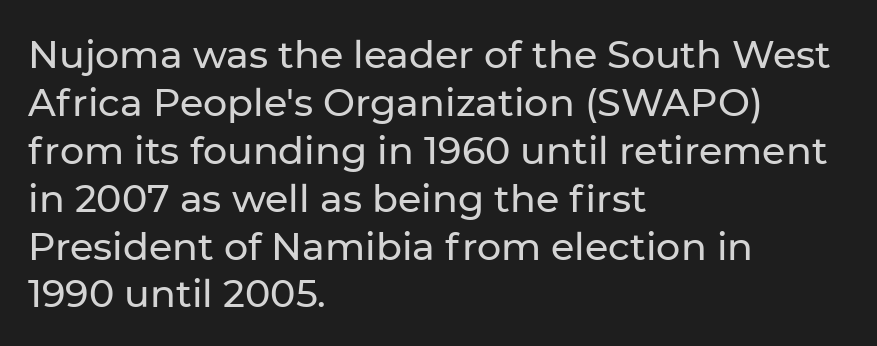
The image shows 38 px sans-serif type, upright; set left-aligned, normal line spacing (1.26x), normal letter spacing, not underlined; low stroke contrast and a medium x-height.
